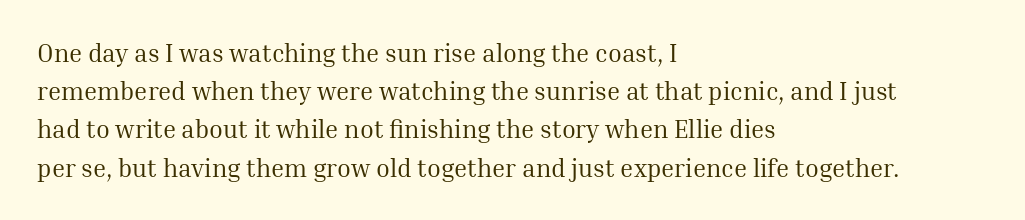
The glyphs are unaccompanied by any horizontal stroke below them. Posture: vertical. These lines keep a tight, regular rhythm from letter to letter. Interline gaps are of average width in this sample. The paragraph shown leans on its left margin.
